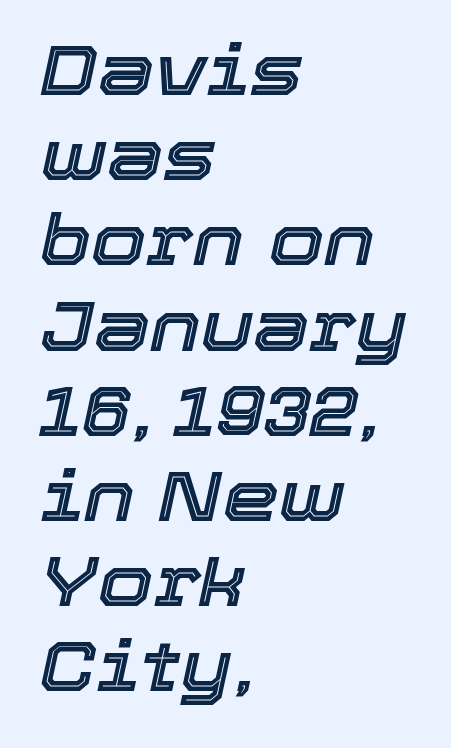
The image shows 71 px text type, italic (leaning right); set left-aligned, line spacing 1.2x, normal letter spacing, not underlined; a medium x-height.
